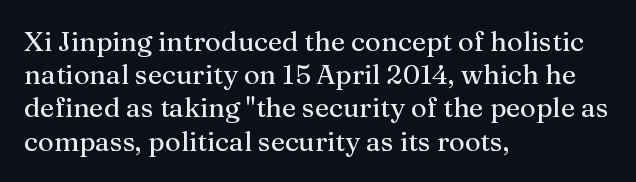
The image shows 27 px text type, upright; set left-aligned, line spacing 1.23x, normal letter spacing, not underlined.
